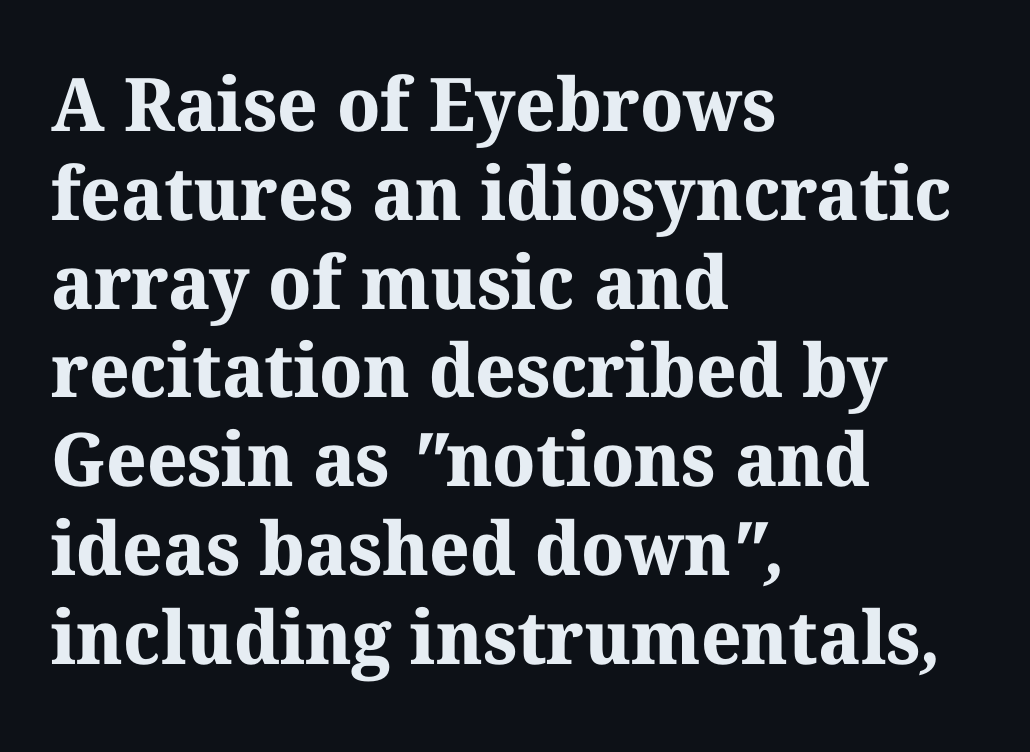
Q: Is the text bold? A: Yes.
Q: Is the typeface a serif or a sans-serif typeface? A: Serif.
Q: Is the text underlined? A: No.
Q: How is the paragraph aligned? A: Left-aligned.
Q: Is the spacing between letters normal or unusually wide? A: Normal.
Q: Width (condensed, normal, or wide)? A: Normal.
Q: Stroke contrast? A: Medium.
Q: x-height? A: Medium.
Q: Monospaced? A: No.
